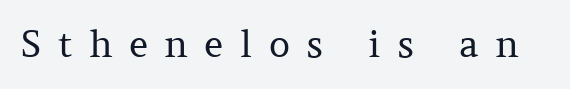
{"serif": "yes", "italic": "no", "bold": "no", "weight": "regular", "width": "normal", "stroke_contrast": "medium", "x_height": "medium", "monospaced": "no", "underline": "no", "letter_spacing": "wide", "letter_spacing_em": 0.44, "glyph_px": 37}
